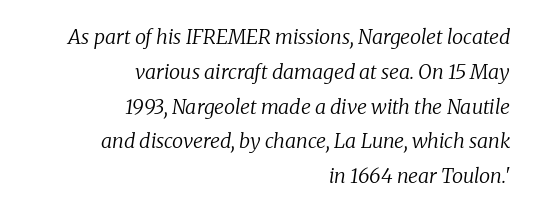
Q: Is the text bold? A: No.
Q: Is the text italic (slanted)? A: Yes, it leans right by about 8 degrees.
Q: Is the text underlined? A: No.
Q: How is the paragraph aligned? A: Right-aligned.
Q: Is the spacing between letters normal or unusually wide? A: Normal.
